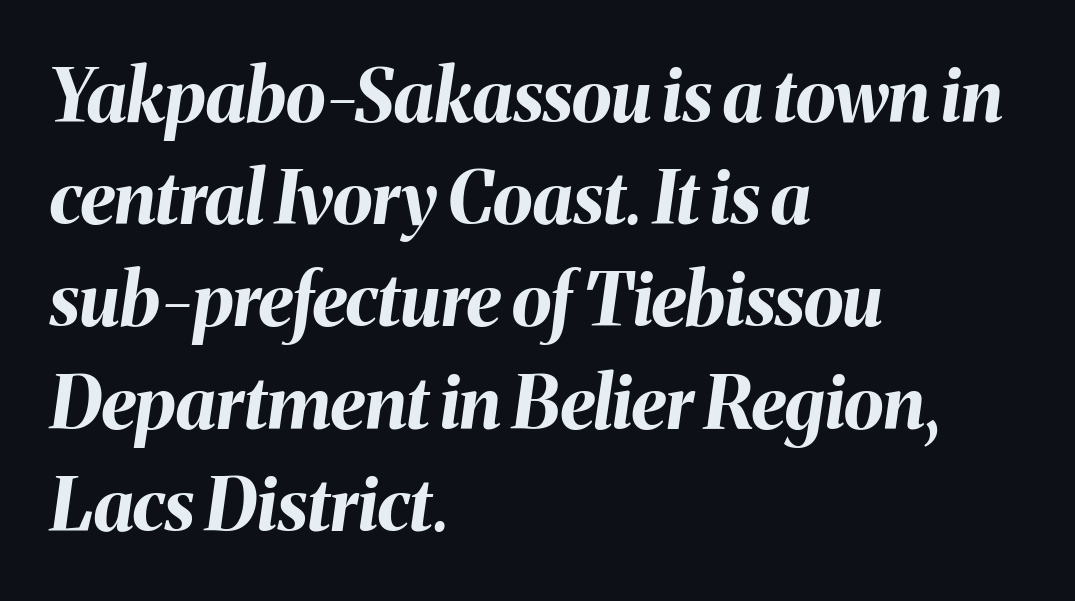
A typesetter would call this proportional, since set widths differ per character. Line spacing here is normal. Letters rest on an invisible, unmarked baseline. Characters follow at the spacing the type designer built in. An italicized treatment has been applied to the whole sample. Line beginnings align vertically; line endings do not.
